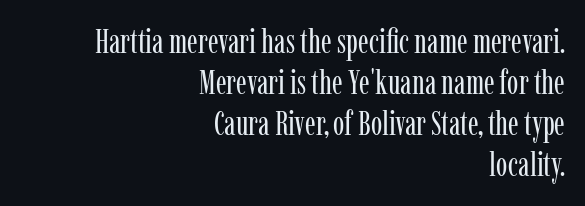
{"serif": "yes", "italic": "no", "bold": "no", "weight": "regular", "width": "condensed", "stroke_contrast": "low", "x_height": "medium", "monospaced": "no", "underline": "no", "align": "right", "line_spacing_ratio": 1.21, "letter_spacing": "normal", "letter_spacing_em": 0.0, "glyph_px": 34}
